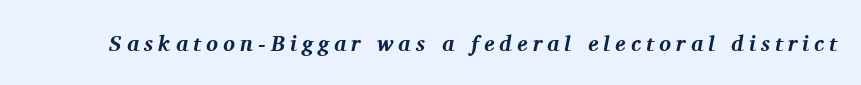
Q: Is the text bold? A: Yes.
Q: Is the text italic (slanted)? A: Yes, it leans right by about 11 degrees.
Q: Is the text underlined? A: No.
Q: Is the spacing between letters normal or unusually wide? A: Unusually wide.
